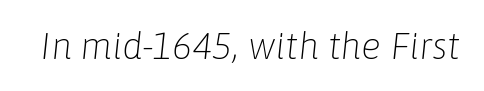
This sample has the flowing, uneven cadence of proportional lettering. The specimen reads as italic at a glance. Weight: not bold — regular or lighter. Nobody drew a line under any word here.
